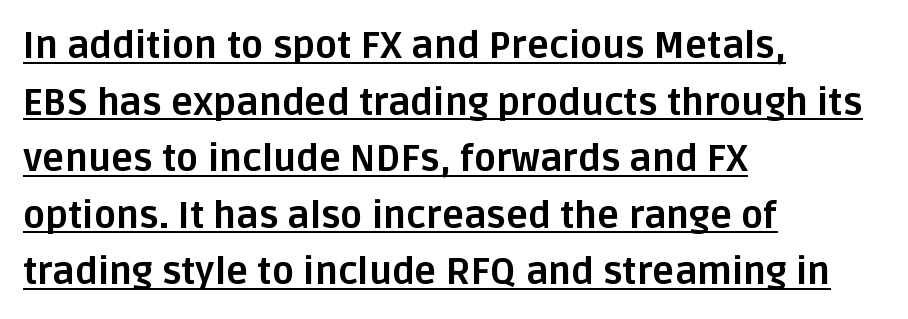
The image shows 37 px bold sans-serif type, upright; set left-aligned, normal line spacing (1.53x), normal letter spacing, underlined; low stroke contrast and a large x-height.
